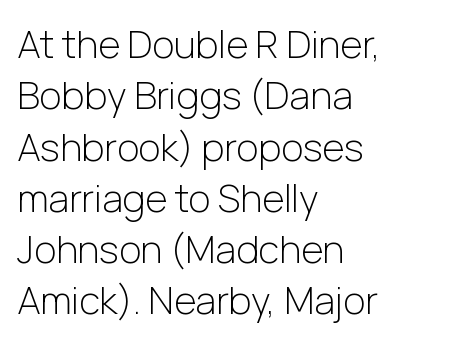
{"serif": "no", "italic": "no", "bold": "no", "weight": "light", "width": "normal", "stroke_contrast": "low", "x_height": "medium", "monospaced": "no", "underline": "no", "align": "left", "line_spacing": "normal", "line_spacing_ratio": 1.35, "letter_spacing": "normal", "letter_spacing_em": 0.0, "glyph_px": 38}
